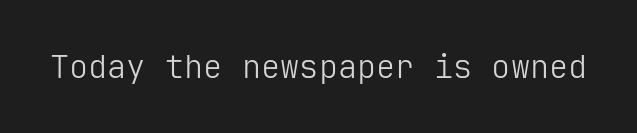
Q: Is the text bold? A: No.
Q: Is the text italic (slanted)? A: No, it is upright.
Q: Is the typeface a serif or a sans-serif typeface? A: Sans-serif.
Q: Is the text underlined? A: No.
Q: Is the spacing between letters normal or unusually wide? A: Normal.
Q: Width (condensed, normal, or wide)? A: Normal.
Q: Stroke contrast? A: Low.
Q: x-height? A: Medium.
